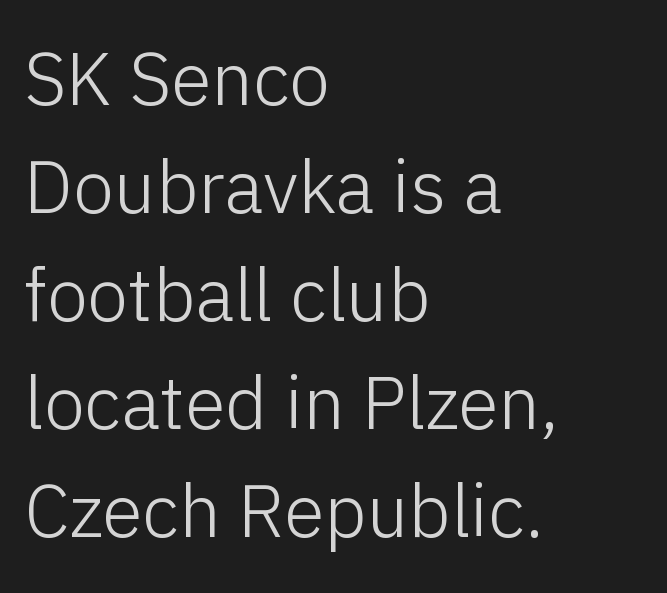
The image shows 74 px light sans-serif type, upright; set left-aligned, normal line spacing (1.46x), normal letter spacing, not underlined; low stroke contrast and a medium x-height.
